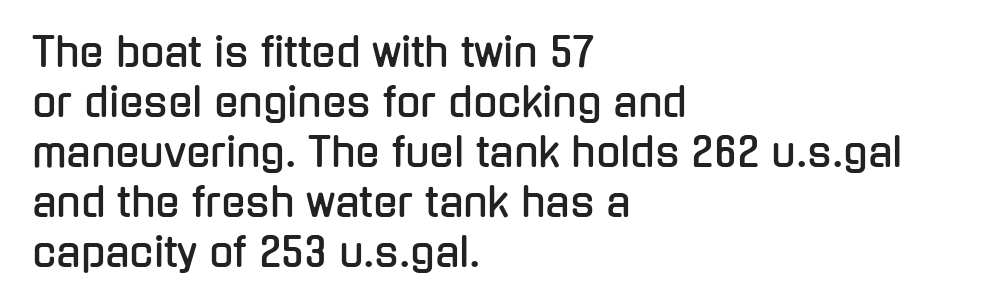
Q: Is the text italic (slanted)? A: No, it is upright.
Q: Is the typeface a serif or a sans-serif typeface? A: Sans-serif.
Q: Is the text underlined? A: No.
Q: How is the paragraph aligned? A: Left-aligned.
Q: Is the spacing between letters normal or unusually wide? A: Normal.
Q: Is the spacing between lines tight, normal or loose? A: Normal.
Q: Width (condensed, normal, or wide)? A: Condensed.
Q: Stroke contrast? A: Low.
Q: x-height? A: Medium.
Q: Monospaced? A: No.
